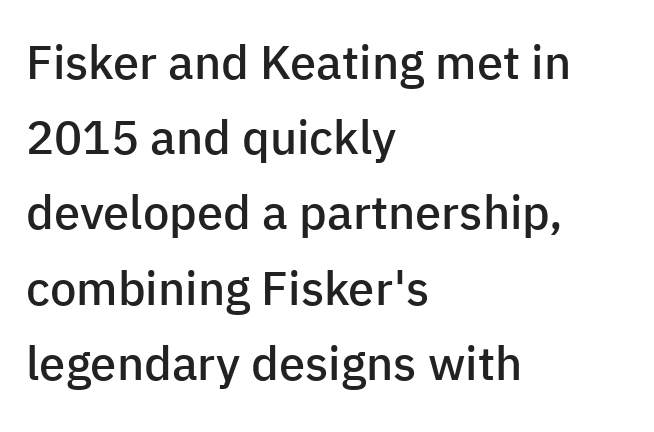
{"serif": "no", "italic": "no", "bold": "semi", "weight": "semibold", "width": "normal", "stroke_contrast": "low", "x_height": "medium", "monospaced": "no", "underline": "no", "align": "left", "line_spacing": "normal", "line_spacing_ratio": 1.6, "letter_spacing": "normal", "letter_spacing_em": 0.0, "glyph_px": 47}
